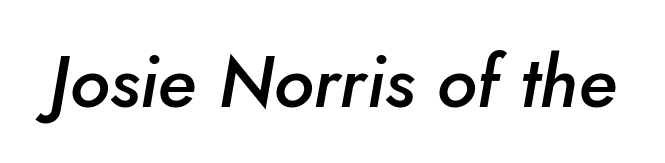
{"italic": "yes", "lean": "right", "slant_degrees": 10, "bold": "semi", "weight": "semibold", "width": "normal", "stroke_contrast": "low", "x_height": "small", "monospaced": "no", "underline": "no", "letter_spacing": "normal", "letter_spacing_em": 0.0, "glyph_px": 73}
